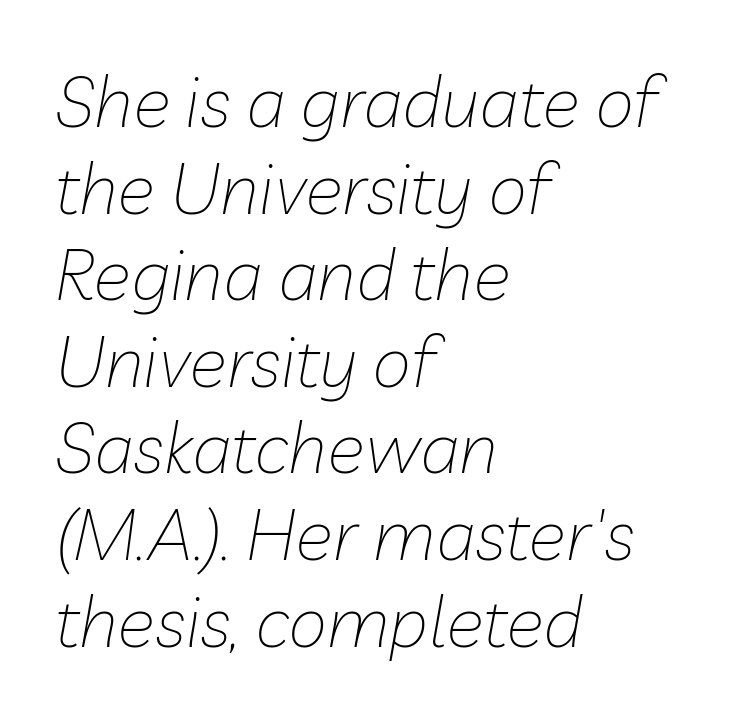
Characters follow at the spacing the type designer built in. The zone under the glyphs is completely vacant. You could not count columns in this text — the font is proportionally spaced. Reading down the block, your eye returns to a fixed left position each line. These glyphs show unthickened strokes, regular width or finer. Italic: yes, the glyphs are oblique.
